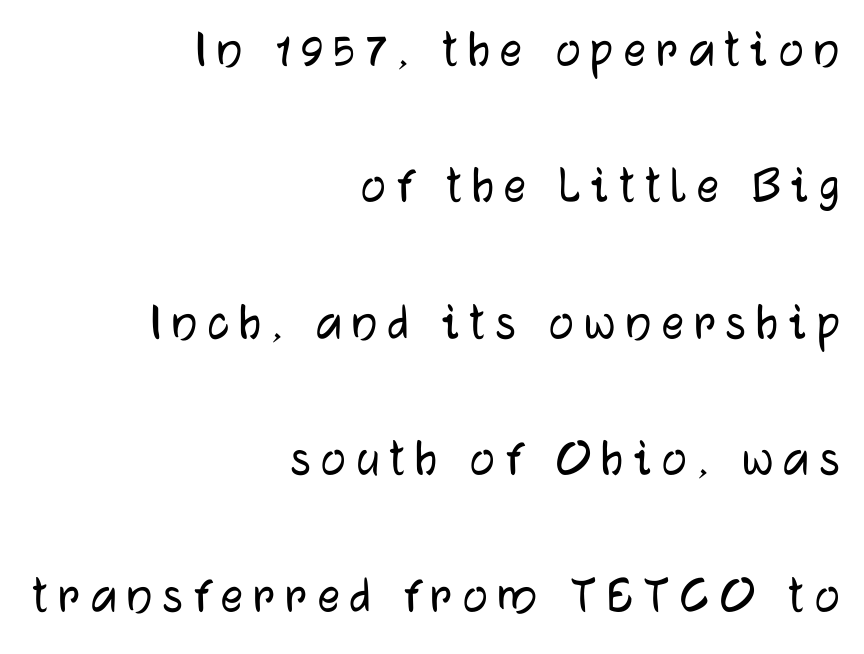
The letters stand straight up with perfectly vertical stems. In CSS terms this would be text-align: right. Check under the words: just untouched page. A great deal of white space separates one row of letters from the next. To sum up the face: it is a sans, with no serifs.
